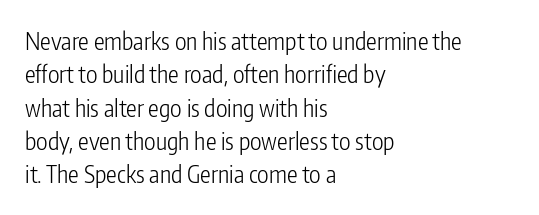
Q: Is the text bold? A: No.
Q: Is the text italic (slanted)? A: No, it is upright.
Q: Is the text underlined? A: No.
Q: How is the paragraph aligned? A: Left-aligned.
Q: Is the spacing between letters normal or unusually wide? A: Normal.
Q: Is the spacing between lines tight, normal or loose? A: Normal.
